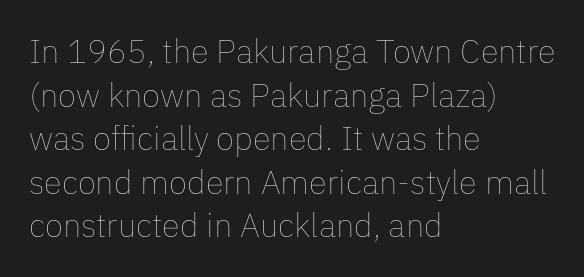
Casual observation: everything's shoved over to the left. Is there any slant? The stems are plumb. Honestly, there is no underline to notice here at all. Stroke mass is kept to a normal reading level or below. Do the characters align in a grid? No, the font is proportional. Normally led — the rows are evenly, conventionally spaced.
